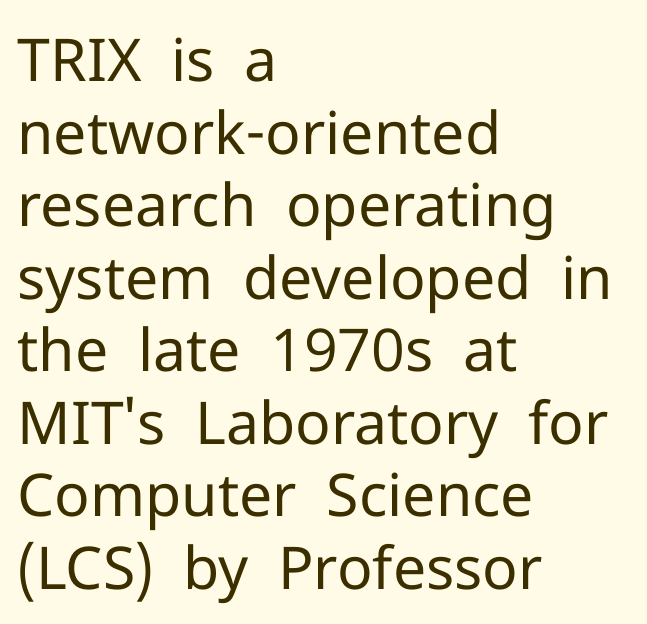
The image shows 59 px regular-weight sans-serif type, upright; set left-aligned, line spacing 1.23x, normal letter spacing, not underlined; low stroke contrast and a medium x-height.
